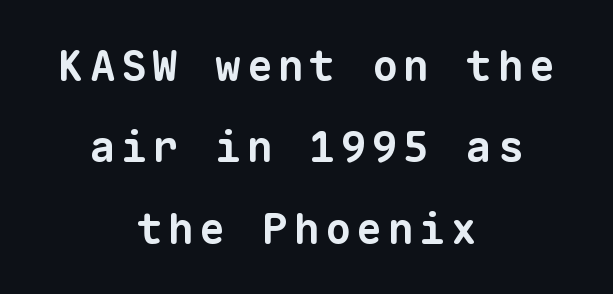
Each letter, wide or thin by design, is forced into the same width here. Thick stems and heavy bowls — unmistakably bold. The setting favours the middle, as headings and verse often do. A bare baseline throughout the passage. Nothing sits at the stroke ends, so this counts as sans-serif.
